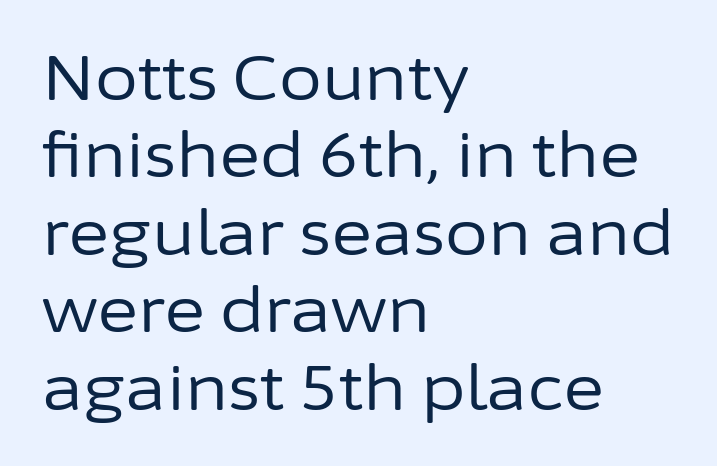
{"serif": "no", "italic": "no", "bold": "no", "weight": "regular", "width": "normal", "stroke_contrast": "low", "x_height": "medium", "monospaced": "no", "underline": "no", "align": "left", "line_spacing": "normal", "line_spacing_ratio": 1.25, "letter_spacing": "normal", "letter_spacing_em": 0.0, "glyph_px": 62}
